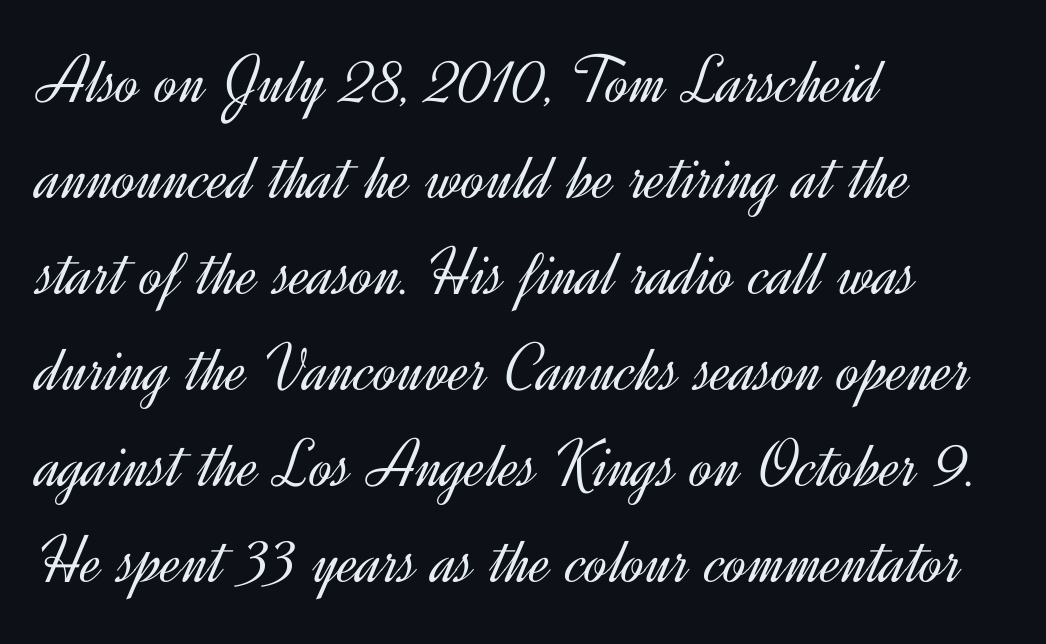
Q: Is the text bold? A: No.
Q: Is the text italic (slanted)? A: Yes.
Q: Is the typeface a serif or a sans-serif typeface? A: Sans-serif.
Q: Is the text underlined? A: No.
Q: How is the paragraph aligned? A: Left-aligned.
Q: Is the spacing between letters normal or unusually wide? A: Normal.
Q: Is the spacing between lines tight, normal or loose? A: Normal.
Q: Width (condensed, normal, or wide)? A: Normal.
Q: x-height? A: Small.
Q: Monospaced? A: No.
